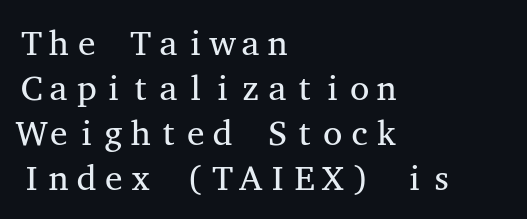
No letter is thick-stroked: the sample isn't bold. Teacher's note: observe the even left margin — that is flush-left alignment. The baseline area is clear. Is the letter spacing exaggerated? No — it looks like the ordinary default. The letters march in equal steps, a hallmark of fixed-pitch type.
